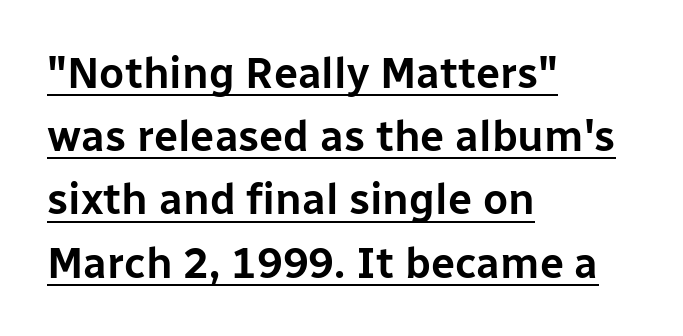
Glance below the letters and you will spot a drawn line. Layout note: lines flush left. Grotesque or geometric, the face here clearly has no serifs. Posture: straight, roman, zero tilt. Does extra space separate the letters? No, they use regular spacing.
